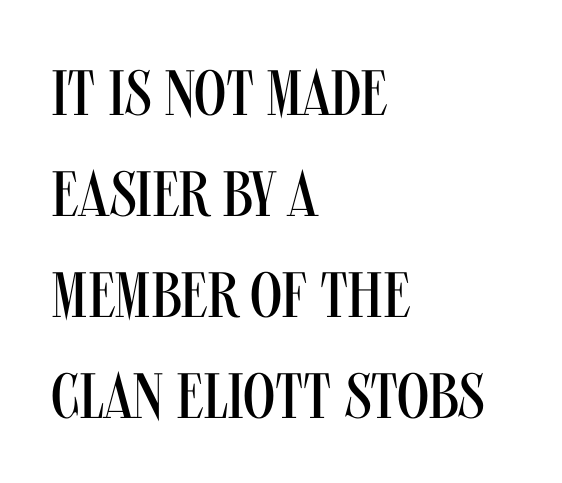
{"serif": "no", "italic": "no", "bold": "no", "weight": "regular", "width": "condensed", "stroke_contrast": "medium", "x_height": "large", "monospaced": "no", "underline": "no", "align": "left", "line_spacing": "normal", "line_spacing_ratio": 1.58, "letter_spacing": "normal", "letter_spacing_em": 0.0, "glyph_px": 64}
